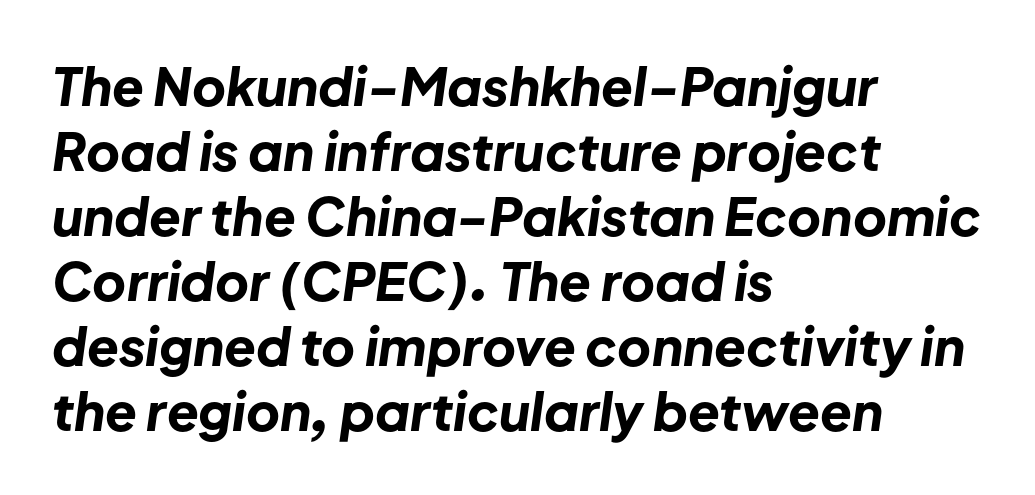
A clean baseline with only descenders dipping below it. Reading down the block, your eye returns to a fixed left position each line. When letters slant like this, we call the style italic. The type is set solid horizontally, with unmodified tracking. Do the characters align in a grid? No, the font is proportional.
